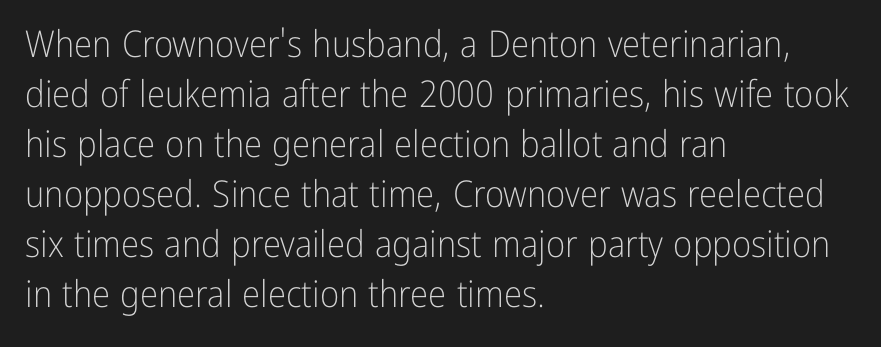
This block has exactly the height ordinary leading produces. The glyphs in this specimen are sans serif. Anything drawn beneath the words? Only blank space. No chunkiness to these letters — they're not bold. The typesetter chose a ragged-right arrangement here.
